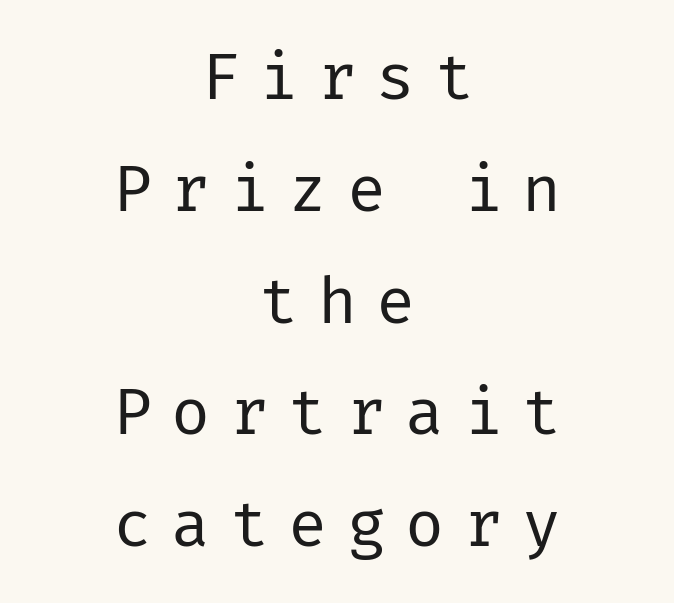
The image shows 65 px regular-weight sans-serif type, upright; set centered, line spacing 1.72x, unusually wide letter spacing (+0.3 em), not underlined; low stroke contrast and a medium x-height.
